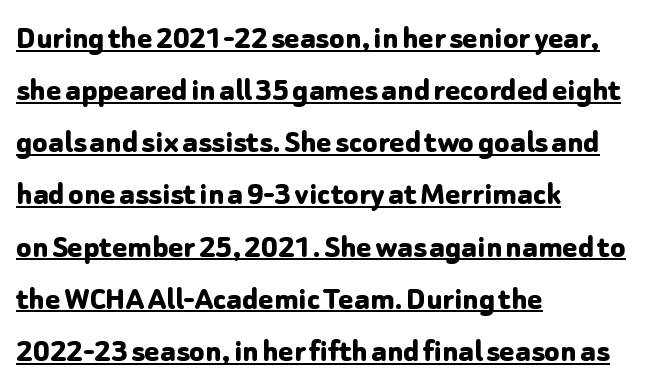
Q: Is the text bold? A: Yes.
Q: Is the text italic (slanted)? A: No, it is upright.
Q: Is the typeface a serif or a sans-serif typeface? A: Sans-serif.
Q: Is the text underlined? A: Yes.
Q: How is the paragraph aligned? A: Left-aligned.
Q: Is the spacing between letters normal or unusually wide? A: Normal.
Q: Is the spacing between lines tight, normal or loose? A: Normal.
Q: Width (condensed, normal, or wide)? A: Normal.
Q: Stroke contrast? A: Low.
Q: x-height? A: Medium.
Q: Monospaced? A: No.
